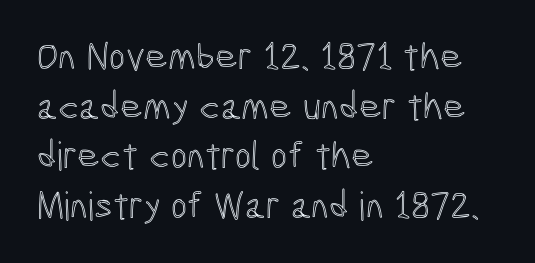
{"italic": "no", "width": "condensed", "x_height": "medium", "monospaced": "no", "underline": "no", "align": "left", "line_spacing": "normal", "line_spacing_ratio": 1.27, "letter_spacing": "normal", "letter_spacing_em": 0.0, "glyph_px": 39}
